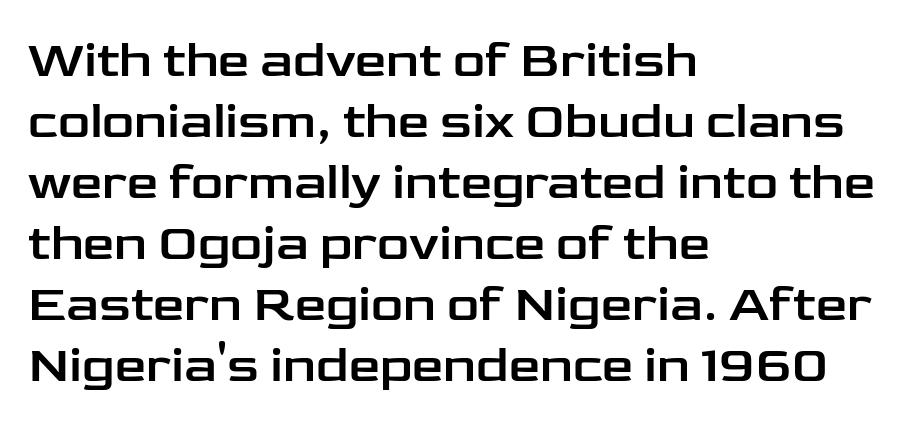
The image shows 50 px wide sans-serif type, upright; set left-aligned, line spacing 1.22x, normal letter spacing, not underlined; low stroke contrast and a medium x-height.
